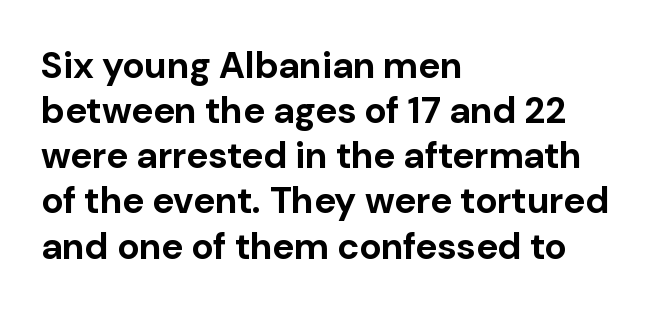
The image shows 37 px bold sans-serif type, upright; set left-aligned, line spacing 1.22x, normal letter spacing, not underlined; low stroke contrast and a medium x-height.
